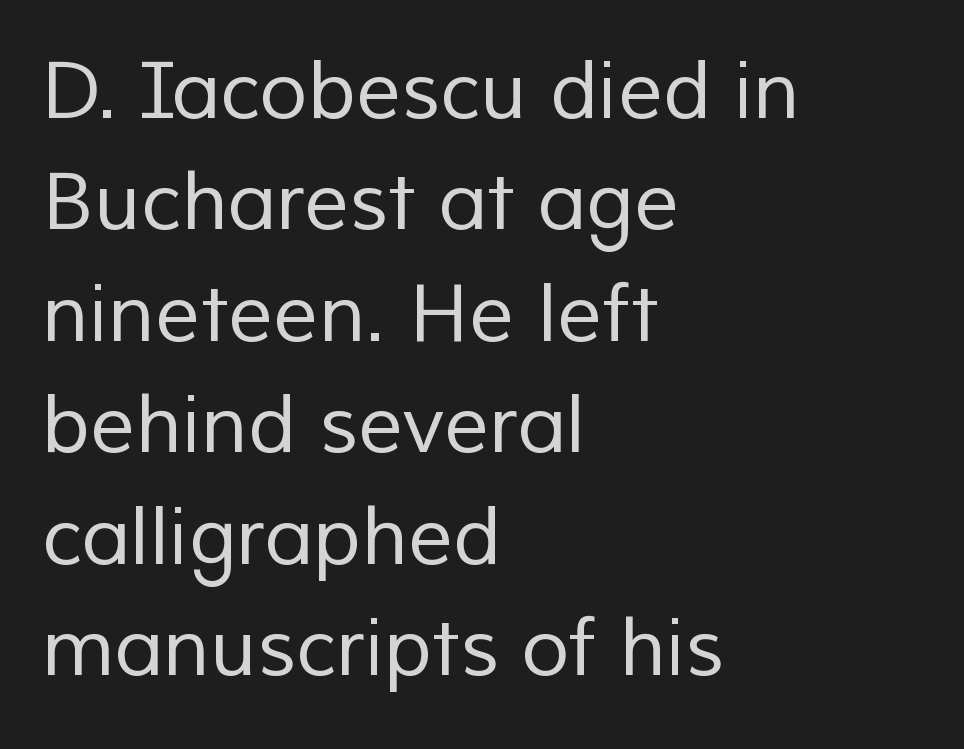
Nobody drew a line under any word here. Which margin do the lines hug? The left one — the right edge is uneven. A typesetter would call this proportional, since set widths differ per character. The rendering keeps characters at their native spacing. Baseline-to-baseline distance is the conventional proportion of letter height.
